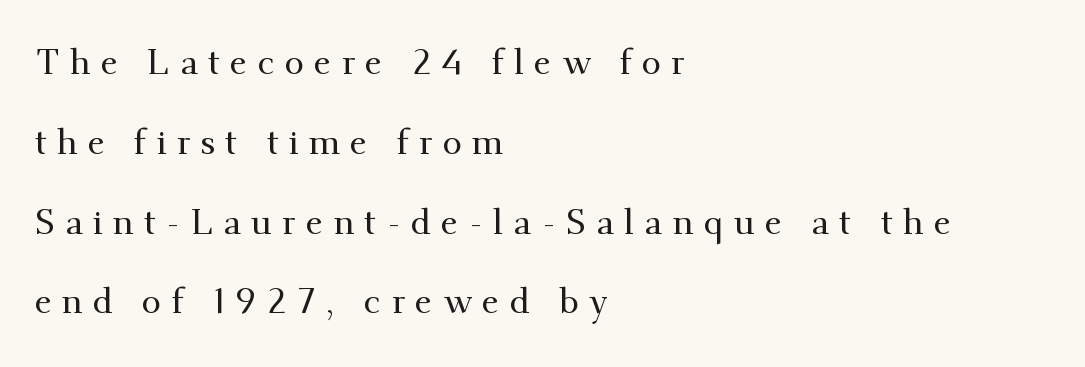
{"serif": "yes", "italic": "no", "width": "normal", "stroke_contrast": "medium", "x_height": "small", "monospaced": "no", "underline": "no", "align": "left", "line_spacing": "loose", "line_spacing_ratio": 2.28, "letter_spacing": "wide", "letter_spacing_em": 0.29, "glyph_px": 35}
